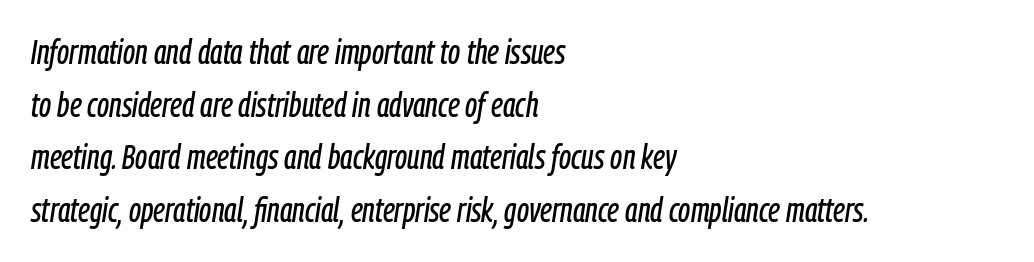
{"italic": "yes", "lean": "right", "slant_degrees": 9, "width": "condensed", "stroke_contrast": "low", "x_height": "medium", "monospaced": "no", "underline": "no", "align": "left", "line_spacing": "normal", "line_spacing_ratio": 1.55, "letter_spacing": "normal", "letter_spacing_em": 0.0, "glyph_px": 34}
